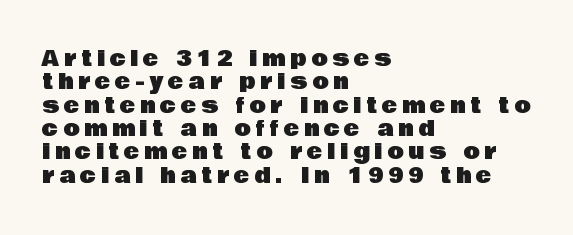
The image shows 21 px text type, upright; set left-aligned, tight line spacing (1.11x), unusually wide letter spacing (+0.24 em), not underlined.
